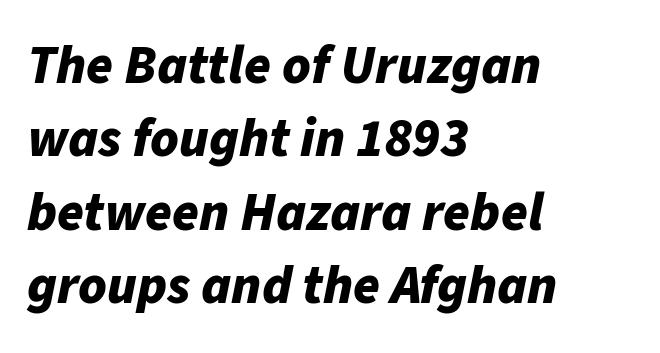
{"italic": "yes", "lean": "right", "slant_degrees": 11, "bold": "yes", "weight": "bold", "width": "normal", "stroke_contrast": "low", "x_height": "medium", "monospaced": "no", "underline": "no", "align": "left", "line_spacing": "normal", "line_spacing_ratio": 1.36, "letter_spacing": "normal", "letter_spacing_em": 0.0, "glyph_px": 54}
